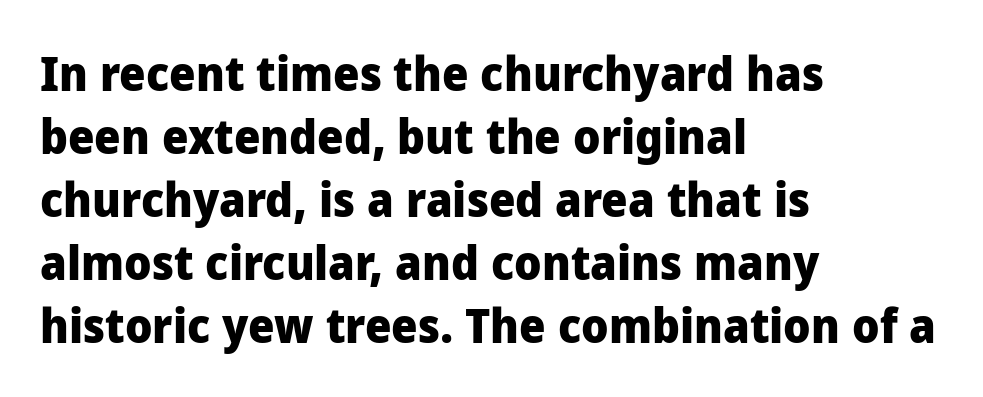
Thick stems and heavy bowls — unmistakably bold. Underline: absent. One glance says typical: line gaps are just what's usual. The gaps between neighbouring characters are ordinary and unremarkable.
